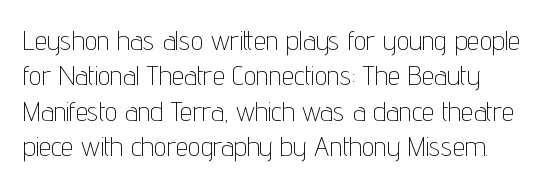
{"serif": "no", "italic": "no", "bold": "no", "weight": "thin", "width": "condensed", "stroke_contrast": "low", "x_height": "medium", "monospaced": "no", "underline": "no", "line_spacing": "normal", "line_spacing_ratio": 1.26, "letter_spacing": "normal", "letter_spacing_em": 0.0, "glyph_px": 28}
